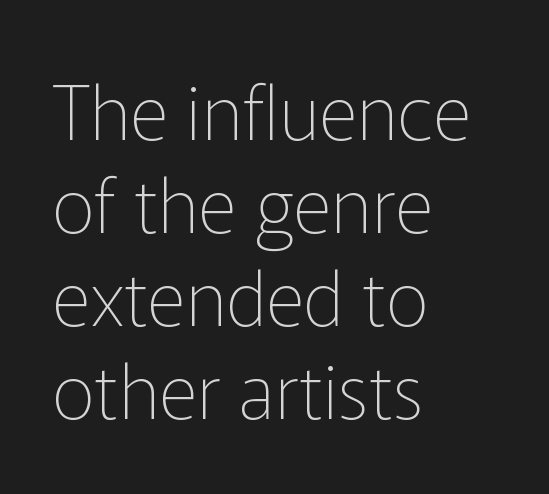
Leftover space on each line is placed entirely after the last word. Nothing unusual about the tracking: characters are spaced as the font intends. Is there any slant? The stems are plumb. Varying glyph widths throughout — classic text-font behaviour.
